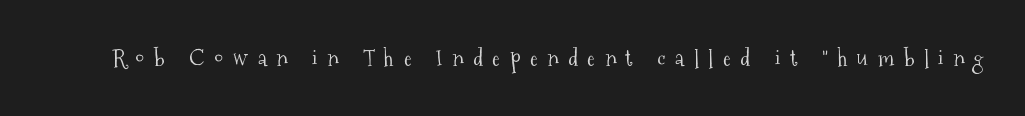
{"italic": "no", "bold": "no", "underline": "no", "letter_spacing": "wide", "letter_spacing_em": 0.42, "glyph_px": 23}
